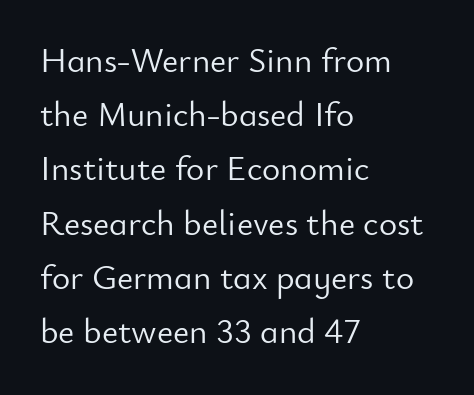
{"serif": "no", "italic": "no", "bold": "no", "weight": "light", "width": "normal", "stroke_contrast": "low", "x_height": "small", "monospaced": "no", "underline": "no", "align": "left", "line_spacing": "normal", "line_spacing_ratio": 1.55, "letter_spacing": "normal", "letter_spacing_em": 0.0, "glyph_px": 35}
